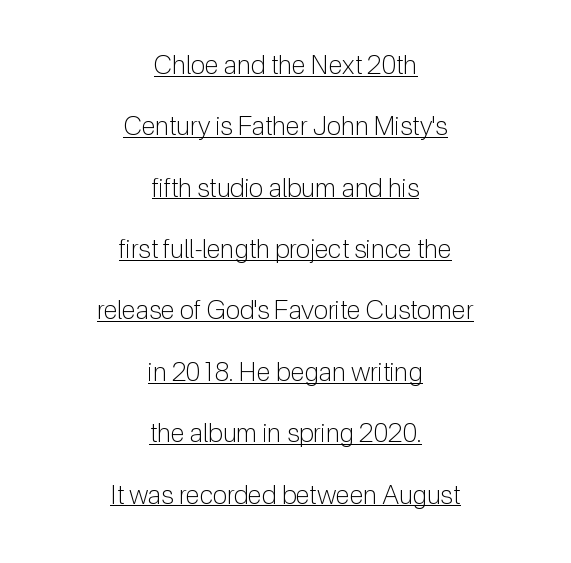
{"italic": "no", "bold": "no", "underline": "yes", "align": "center", "line_spacing": "loose", "line_spacing_ratio": 2.36, "letter_spacing": "normal", "letter_spacing_em": 0.0, "glyph_px": 26}
